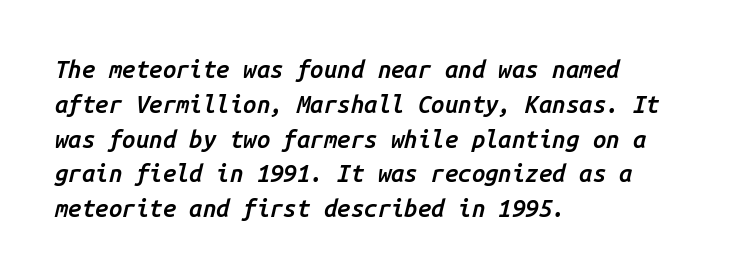
Q: Is the text bold? A: Semi-bold.
Q: Is the text italic (slanted)? A: Yes, it leans right by about 14 degrees.
Q: Is the text underlined? A: No.
Q: How is the paragraph aligned? A: Left-aligned.
Q: Is the spacing between letters normal or unusually wide? A: Normal.
Q: Is the spacing between lines tight, normal or loose? A: Normal.
